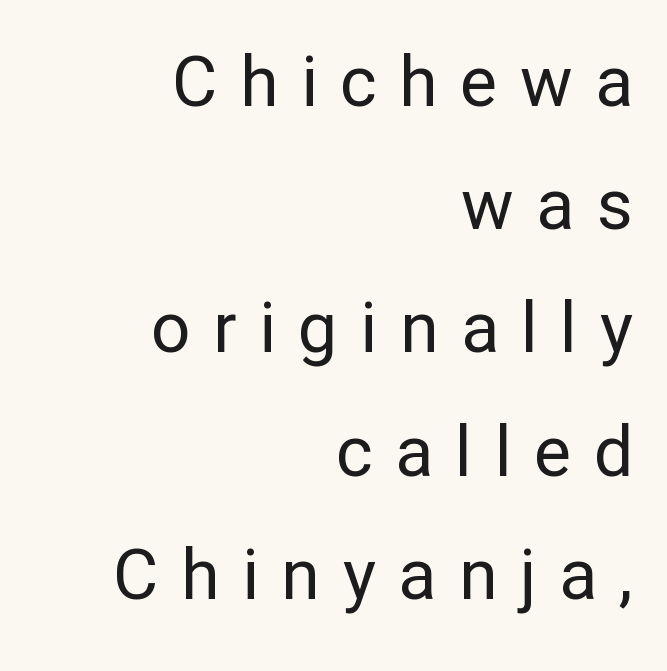
Q: Is the text bold? A: No.
Q: Is the text italic (slanted)? A: No, it is upright.
Q: Is the typeface a serif or a sans-serif typeface? A: Sans-serif.
Q: Is the text underlined? A: No.
Q: How is the paragraph aligned? A: Right-aligned.
Q: Is the spacing between letters normal or unusually wide? A: Unusually wide.
Q: Width (condensed, normal, or wide)? A: Normal.
Q: Stroke contrast? A: Low.
Q: x-height? A: Medium.
Q: Monospaced? A: No.
